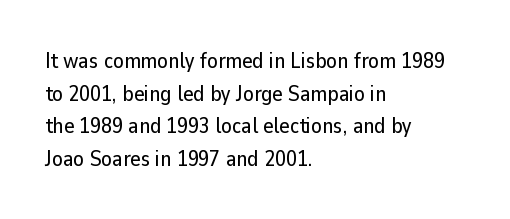
The image shows 22 px text type, upright; set left-aligned, normal line spacing (1.48x), normal letter spacing, not underlined.
